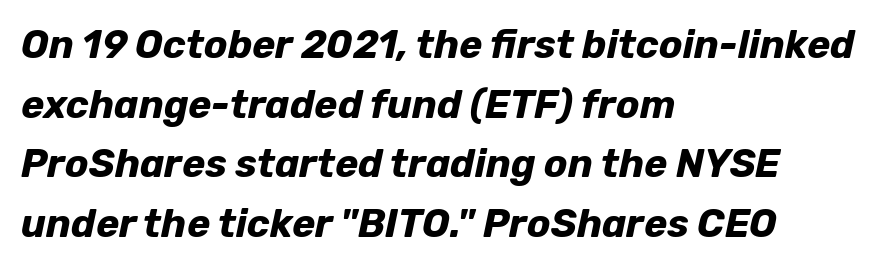
The image shows 39 px bold type, italic (leaning right); set left-aligned, normal line spacing (1.53x), normal letter spacing, not underlined; low stroke contrast and a medium x-height.
